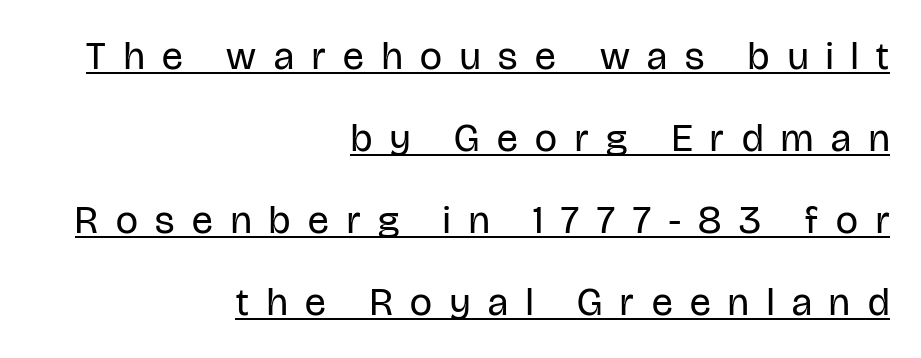
Heft: none added — not bold. Between one letter and the next there's a generous, obvious gap. Examine the stroke ends and you'll find no serifs. In CSS terms this would be text-align: right.
